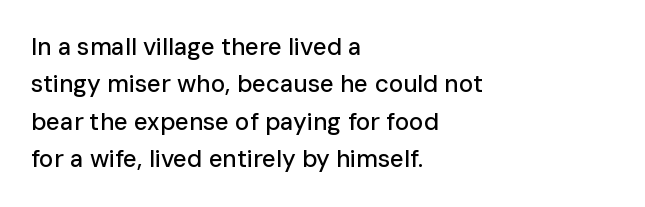
The image shows 24 px text type, upright; set left-aligned, normal line spacing (1.56x), normal letter spacing, not underlined.
